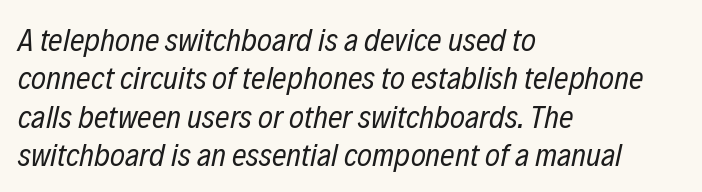
{"italic": "yes", "lean": "right", "slant_degrees": 12, "bold": "no", "weight": "regular", "width": "condensed", "stroke_contrast": "low", "x_height": "medium", "monospaced": "no", "underline": "no", "align": "left", "line_spacing_ratio": 1.2, "letter_spacing": "normal", "letter_spacing_em": 0.0, "glyph_px": 32}
